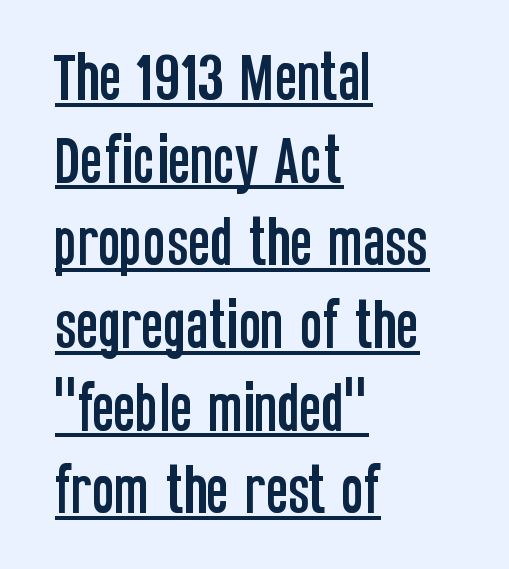
{"serif": "no", "italic": "no", "width": "condensed", "stroke_contrast": "low", "x_height": "large", "monospaced": "no", "underline": "yes", "align": "left", "line_spacing": "normal", "line_spacing_ratio": 1.56, "letter_spacing": "normal", "letter_spacing_em": 0.0, "glyph_px": 53}
